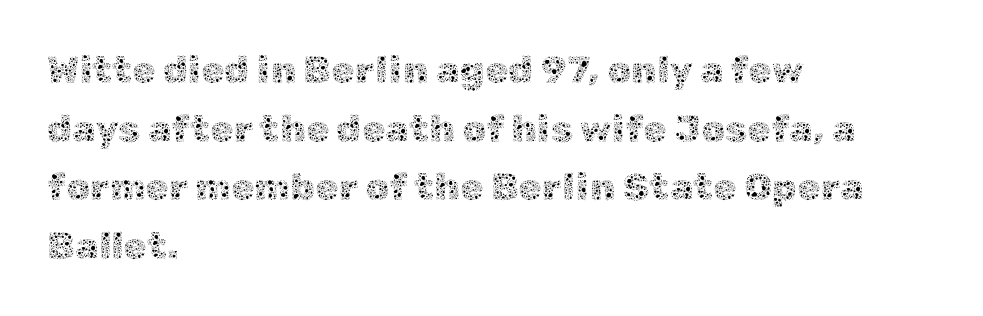
The image shows 38 px thin type, upright; set left-aligned, normal line spacing (1.54x), normal letter spacing, not underlined; a medium x-height.
